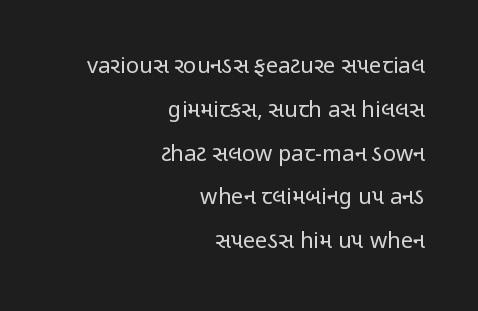
The image shows 22 px text type, upright; set right-aligned, loose line spacing (1.99x), normal letter spacing, not underlined.
